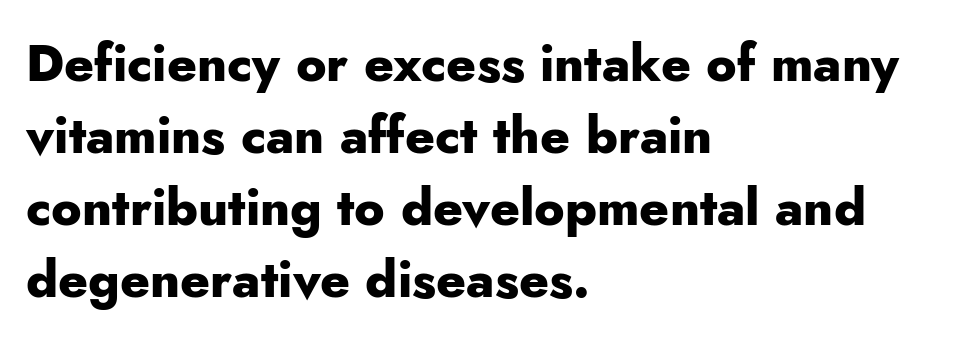
Q: Is the text bold? A: Yes.
Q: Is the text italic (slanted)? A: No, it is upright.
Q: Is the typeface a serif or a sans-serif typeface? A: Sans-serif.
Q: Is the text underlined? A: No.
Q: How is the paragraph aligned? A: Left-aligned.
Q: Is the spacing between letters normal or unusually wide? A: Normal.
Q: Is the spacing between lines tight, normal or loose? A: Normal.
Q: Width (condensed, normal, or wide)? A: Normal.
Q: Stroke contrast? A: Low.
Q: x-height? A: Small.
Q: Monospaced? A: No.
